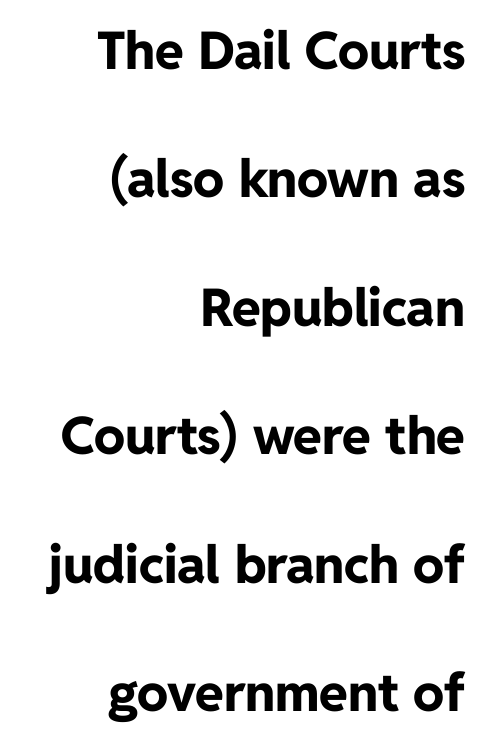
{"serif": "no", "italic": "no", "bold": "yes", "weight": "bold", "width": "normal", "stroke_contrast": "low", "x_height": "medium", "monospaced": "no", "underline": "no", "align": "right", "line_spacing": "loose", "line_spacing_ratio": 2.47, "letter_spacing": "normal", "letter_spacing_em": 0.0, "glyph_px": 52}
